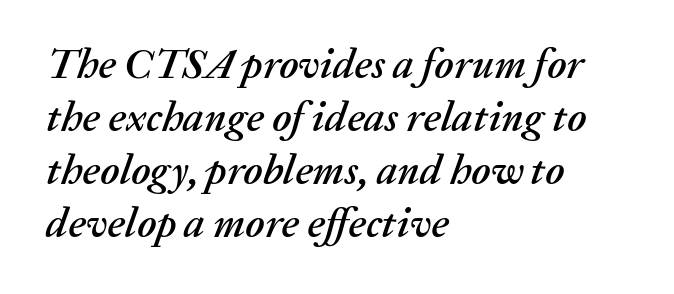
The image shows 42 px text type, italic (leaning right); set left-aligned, normal line spacing (1.26x), normal letter spacing, not underlined; medium stroke contrast and a medium x-height.
